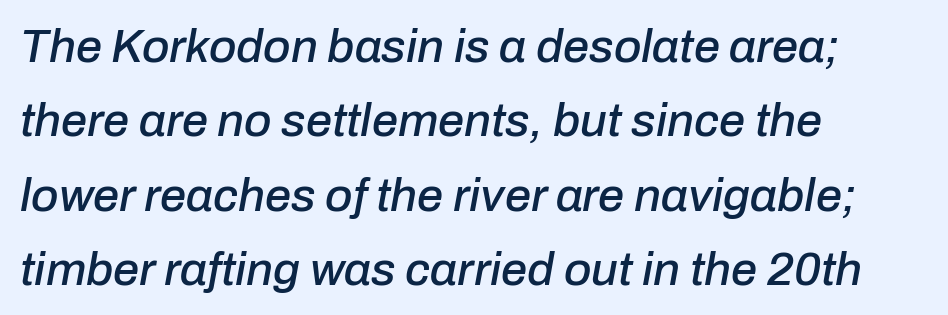
The paragraph has a hard left edge and a soft right edge. Note the varied advance widths — an 'i' is clearly narrower than an 'm'. In terms of posture, this sample is oblique. A typesetter would call this zero additional tracking. Unmarked baselines from the first word to the last. The leading is moderate, giving the passage an even texture.
